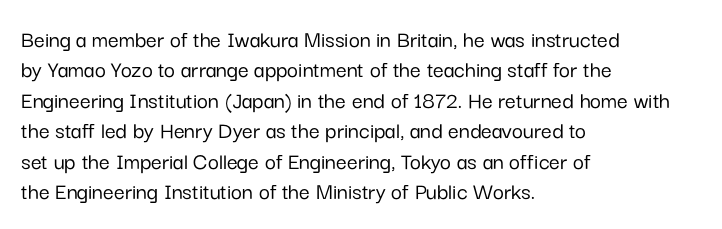
The image shows 24 px text type, upright; set left-aligned, normal line spacing (1.27x), normal letter spacing, not underlined.
